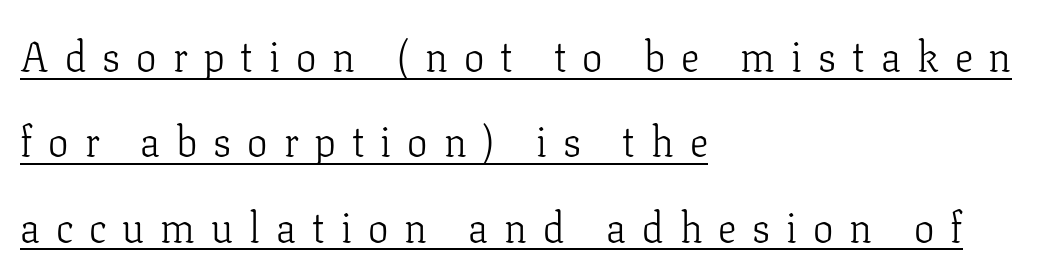
Q: Is the text bold? A: No.
Q: Is the text italic (slanted)? A: No, it is upright.
Q: Is the typeface a serif or a sans-serif typeface? A: Serif.
Q: Is the text underlined? A: Yes.
Q: How is the paragraph aligned? A: Left-aligned.
Q: Is the spacing between letters normal or unusually wide? A: Unusually wide.
Q: Is the spacing between lines tight, normal or loose? A: Loose.
Q: Width (condensed, normal, or wide)? A: Normal.
Q: Stroke contrast? A: Low.
Q: x-height? A: Medium.
Q: Monospaced? A: No.
